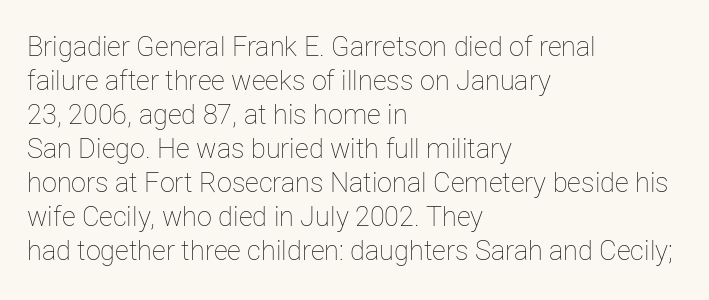
Vertically, the passage feels balanced, rows spaced as you'd expect. The strip under each line holds only bare page. Weight: in the light-to-regular range. Glyph-to-glyph distance matches everyday printed text.
